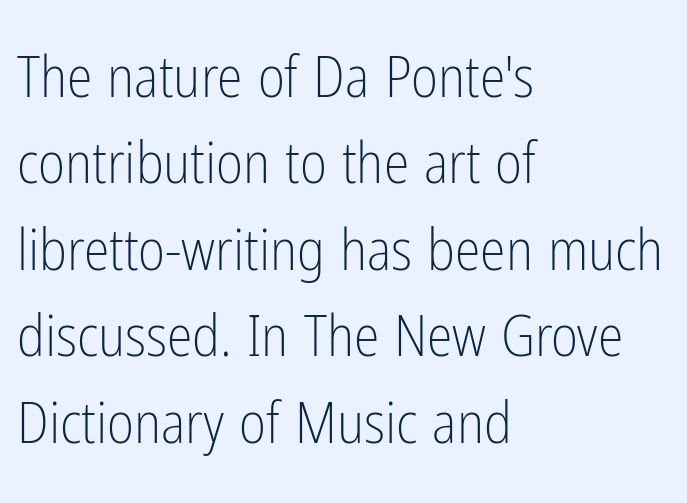
Q: Is the text bold? A: No.
Q: Is the text italic (slanted)? A: No, it is upright.
Q: Is the typeface a serif or a sans-serif typeface? A: Sans-serif.
Q: Is the text underlined? A: No.
Q: How is the paragraph aligned? A: Left-aligned.
Q: Is the spacing between letters normal or unusually wide? A: Normal.
Q: Is the spacing between lines tight, normal or loose? A: Normal.
Q: Width (condensed, normal, or wide)? A: Condensed.
Q: Stroke contrast? A: Low.
Q: x-height? A: Medium.
Q: Monospaced? A: No.
